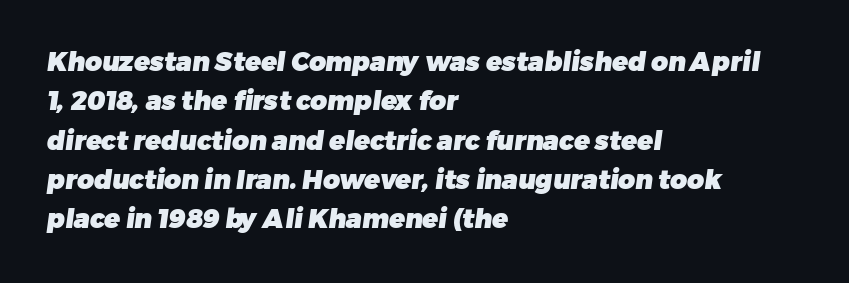
{"bold": "yes", "underline": "no", "align": "left", "line_spacing": "normal", "line_spacing_ratio": 1.51, "letter_spacing": "normal", "letter_spacing_em": 0.0, "glyph_px": 26}
